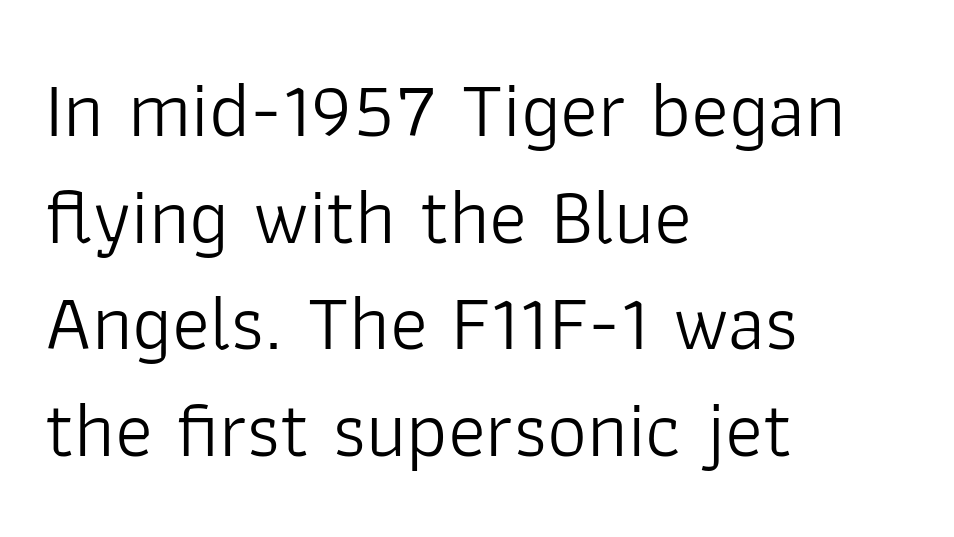
These lines are set flush left with a ragged right edge. The letters look calm and open, with moderate or lighter stems. The glyphs in this specimen are sans serif. Descenders hang freely into open space. The line-height multiplier appears to be the usual default. You can tell it's not italic because the verticals are truly vertical.
